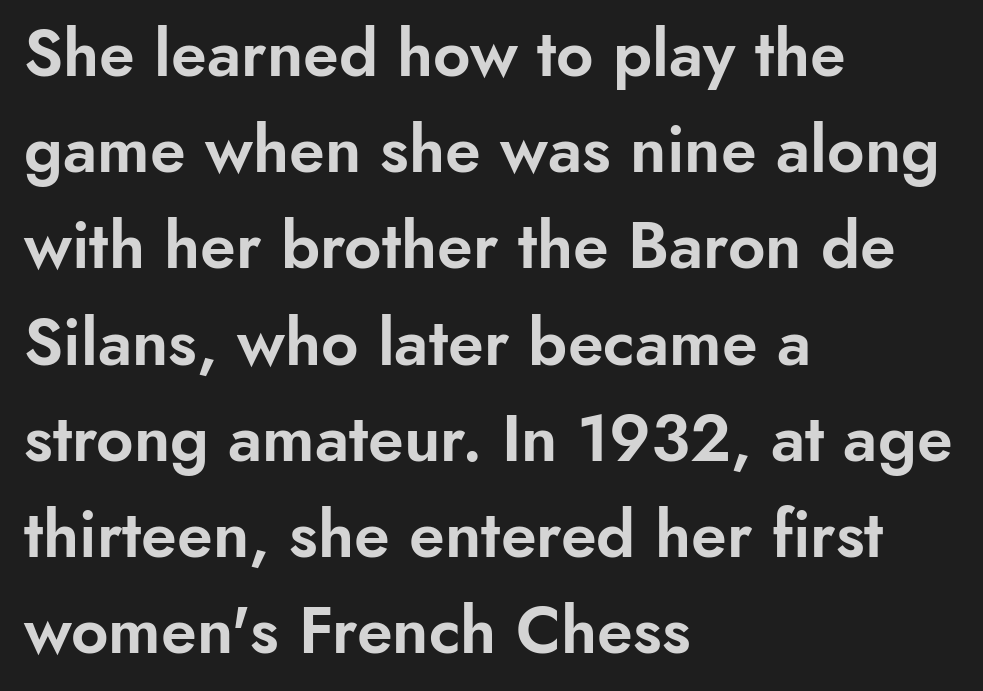
You can tell from the bare stems that sans-serif type was used. A typesetter would call this proportional, since set widths differ per character. Nobody drew a line under any word here. In CSS terms this would be text-align: left. This is roman type, the default non-slanted kind.
